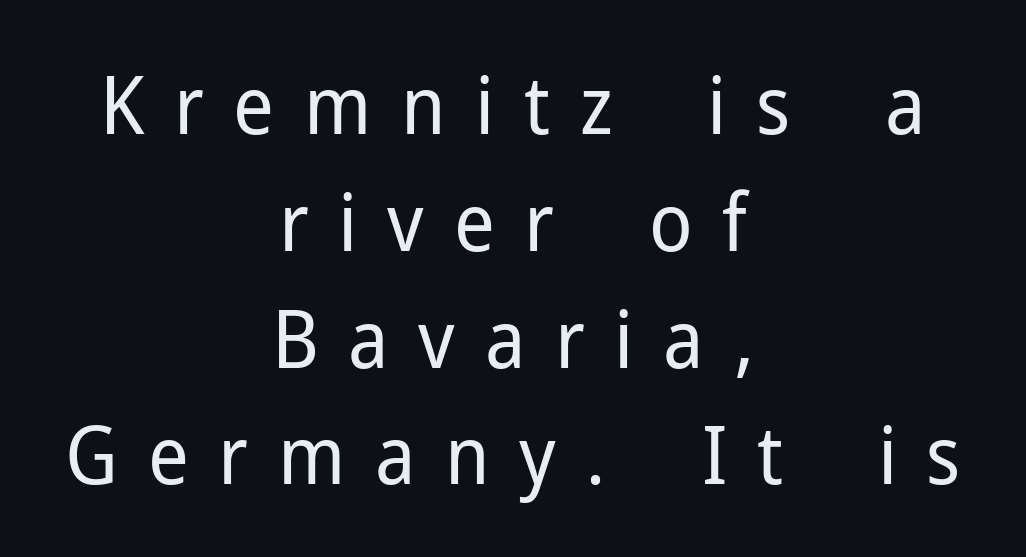
Q: Is the text bold? A: No.
Q: Is the text italic (slanted)? A: No, it is upright.
Q: Is the typeface a serif or a sans-serif typeface? A: Sans-serif.
Q: Is the text underlined? A: No.
Q: How is the paragraph aligned? A: Centered.
Q: Is the spacing between letters normal or unusually wide? A: Unusually wide.
Q: Is the spacing between lines tight, normal or loose? A: Normal.
Q: Width (condensed, normal, or wide)? A: Normal.
Q: Stroke contrast? A: Low.
Q: x-height? A: Medium.
Q: Monospaced? A: No.
